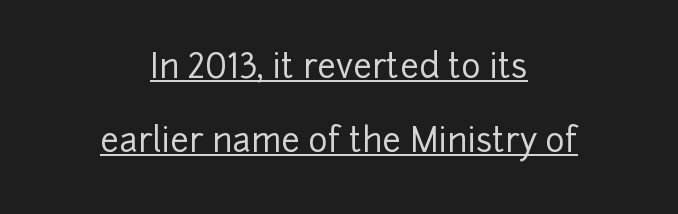
The image shows 33 px sans-serif type, upright; set centered, loose line spacing (2.24x), normal letter spacing, underlined; low stroke contrast and a medium x-height.
